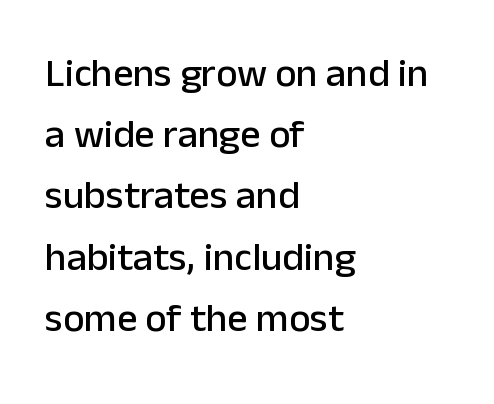
Q: Is the text italic (slanted)? A: No, it is upright.
Q: Is the typeface a serif or a sans-serif typeface? A: Sans-serif.
Q: Is the text underlined? A: No.
Q: How is the paragraph aligned? A: Left-aligned.
Q: Is the spacing between letters normal or unusually wide? A: Normal.
Q: Is the spacing between lines tight, normal or loose? A: Normal.
Q: Width (condensed, normal, or wide)? A: Normal.
Q: Stroke contrast? A: Low.
Q: x-height? A: Medium.
Q: Monospaced? A: No.
